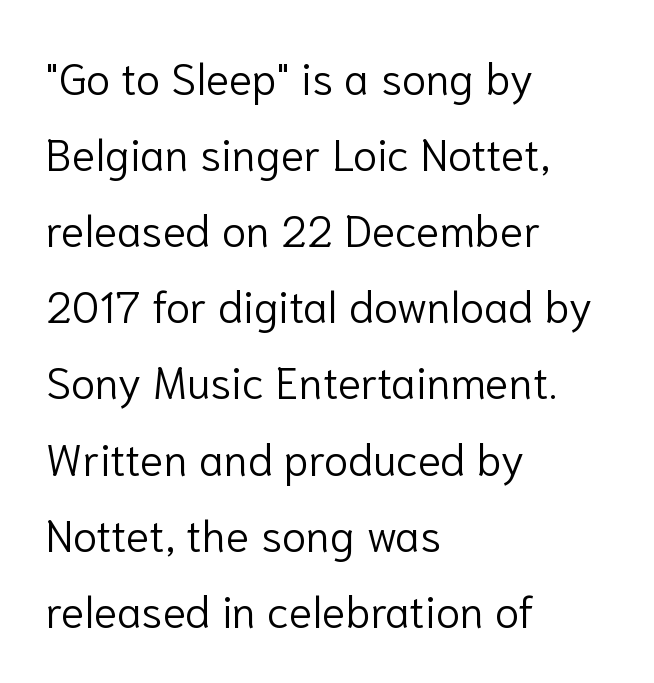
The image shows 44 px light sans-serif type, upright; set left-aligned, line spacing 1.73x, normal letter spacing, not underlined; low stroke contrast and a medium x-height.
